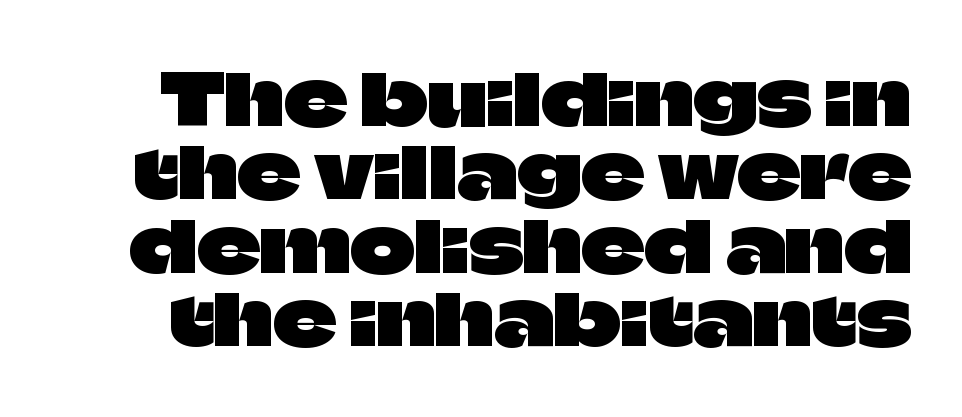
Quick note: interline space is minimal. What kind of face is this? One without serifs — a sans. A typesetter would call this zero additional tracking. Type without underlining. Here the designer chose a conventional face with non-uniform glyph widths.
